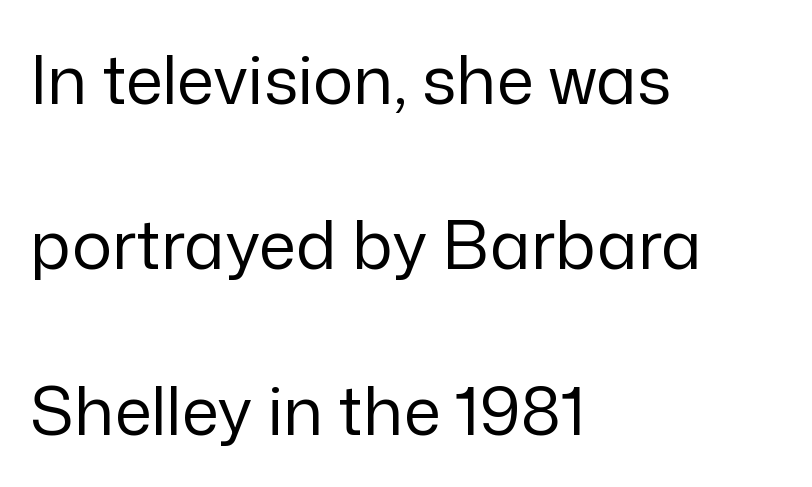
The image shows 67 px regular-weight sans-serif type, upright; set left-aligned, loose line spacing (2.47x), normal letter spacing, not underlined; low stroke contrast and a medium x-height.
